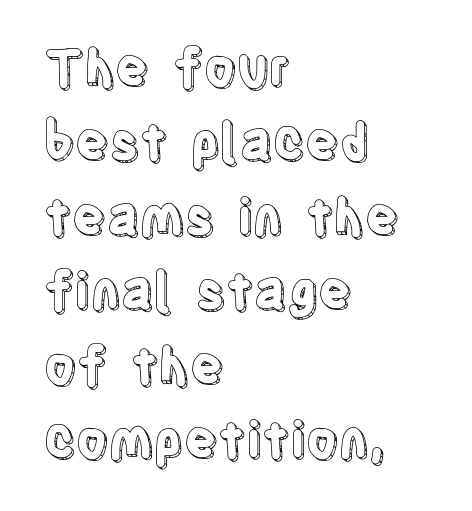
The image shows 50 px condensed type, upright; set left-aligned, normal line spacing (1.49x), normal letter spacing, not underlined; a large x-height.
